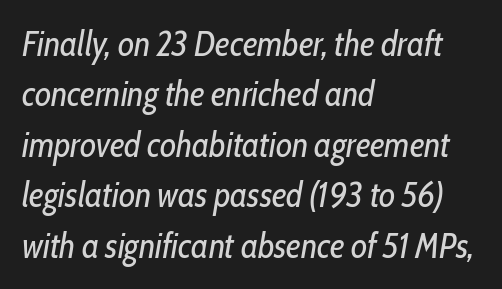
{"italic": "yes", "lean": "right", "slant_degrees": 10, "bold": "no", "weight": "regular", "width": "condensed", "stroke_contrast": "low", "x_height": "medium", "monospaced": "no", "underline": "no", "align": "left", "line_spacing": "normal", "line_spacing_ratio": 1.44, "letter_spacing": "normal", "letter_spacing_em": 0.0, "glyph_px": 35}
